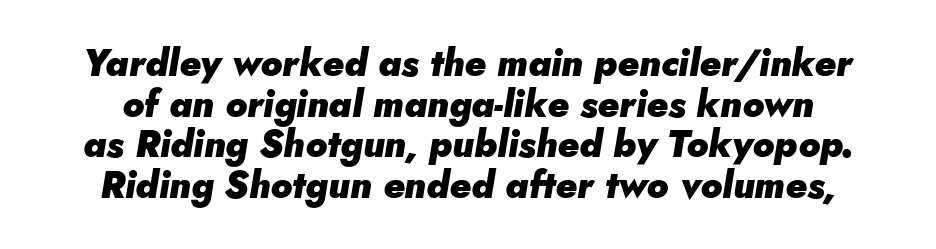
Q: Is the text bold? A: Yes.
Q: Is the text italic (slanted)? A: Yes, it leans right by about 5 degrees.
Q: Is the text underlined? A: No.
Q: Is the spacing between letters normal or unusually wide? A: Normal.
Q: Is the spacing between lines tight, normal or loose? A: Tight.
Q: Width (condensed, normal, or wide)? A: Normal.
Q: Stroke contrast? A: Low.
Q: x-height? A: Small.
Q: Monospaced? A: No.
